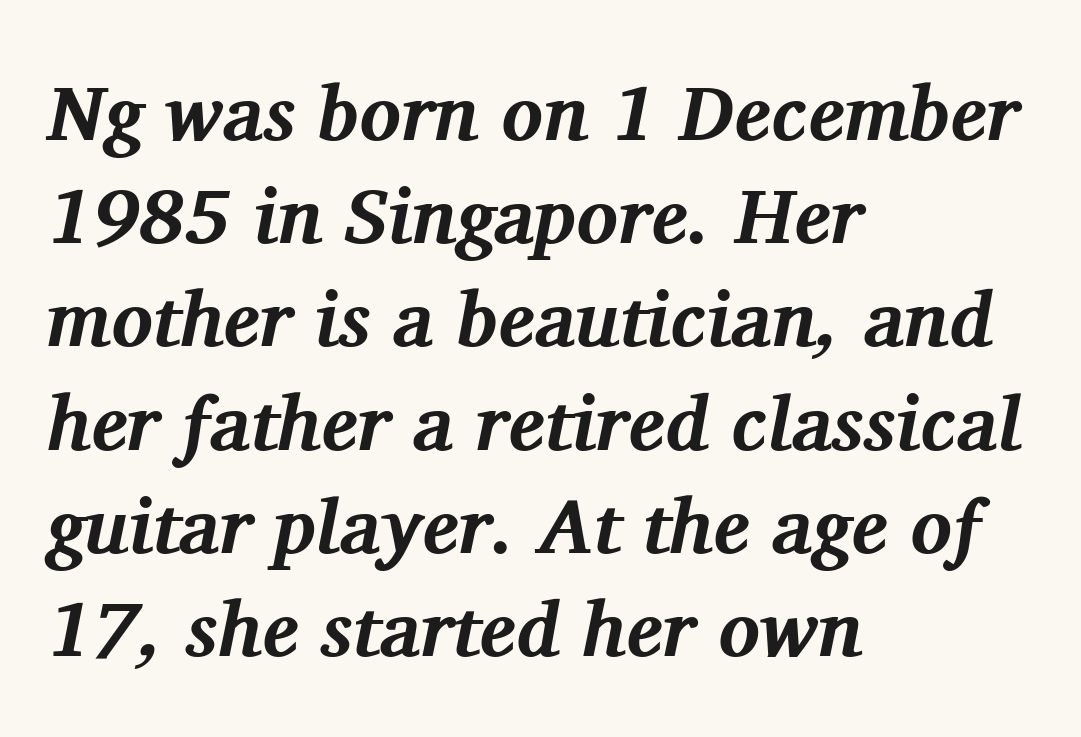
Q: Is the text bold? A: Yes.
Q: Is the text italic (slanted)? A: Yes, it leans right by about 11 degrees.
Q: Is the typeface a serif or a sans-serif typeface? A: Serif.
Q: Is the text underlined? A: No.
Q: How is the paragraph aligned? A: Left-aligned.
Q: Is the spacing between letters normal or unusually wide? A: Normal.
Q: Is the spacing between lines tight, normal or loose? A: Normal.
Q: Width (condensed, normal, or wide)? A: Normal.
Q: Stroke contrast? A: Medium.
Q: x-height? A: Medium.
Q: Monospaced? A: No.
